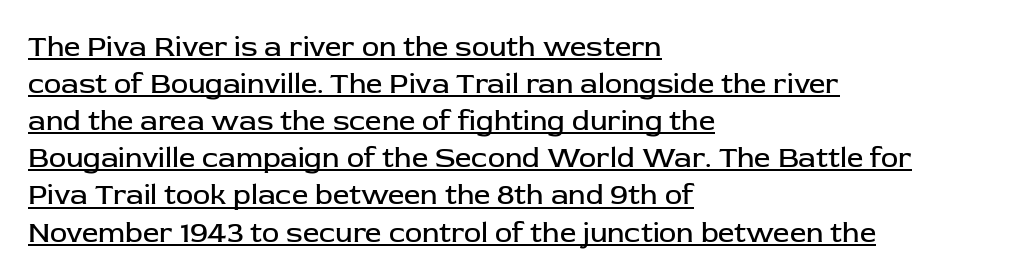
{"serif": "no", "italic": "no", "bold": "no", "weight": "regular", "width": "normal", "stroke_contrast": "low", "x_height": "medium", "monospaced": "no", "underline": "yes", "align": "left", "line_spacing": "normal", "line_spacing_ratio": 1.28, "letter_spacing": "normal", "letter_spacing_em": 0.0, "glyph_px": 29}
